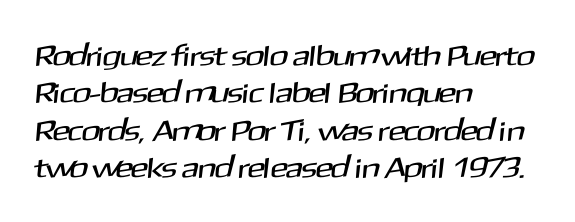
Q: Is the typeface a serif or a sans-serif typeface? A: Sans-serif.
Q: Is the text underlined? A: No.
Q: How is the paragraph aligned? A: Left-aligned.
Q: Is the spacing between letters normal or unusually wide? A: Normal.
Q: Is the spacing between lines tight, normal or loose? A: Normal.
Q: Width (condensed, normal, or wide)? A: Normal.
Q: Stroke contrast? A: Medium.
Q: x-height? A: Medium.
Q: Monospaced? A: No.
